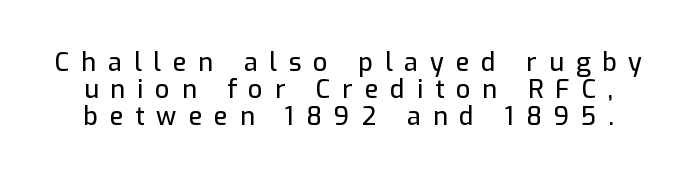
The image shows 25 px text type, upright; set tight line spacing (1.08x), unusually wide letter spacing (+0.48 em), not underlined.
